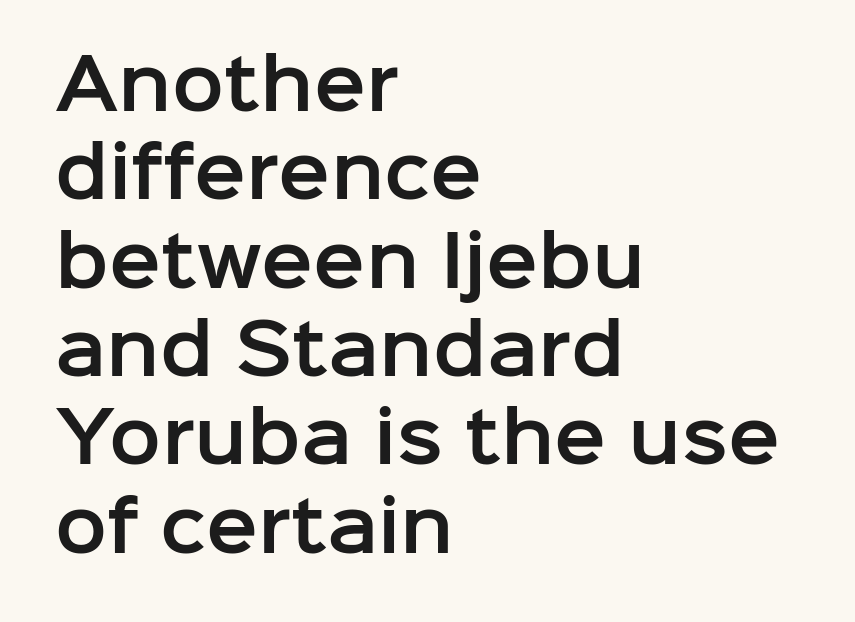
The image shows 69 px sans-serif type, upright; set left-aligned, normal line spacing (1.28x), normal letter spacing, not underlined; low stroke contrast and a medium x-height.
